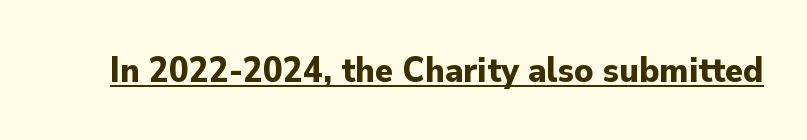
{"serif": "no", "italic": "no", "bold": "yes", "weight": "bold", "width": "normal", "stroke_contrast": "low", "x_height": "small", "monospaced": "no", "underline": "yes", "letter_spacing": "normal", "letter_spacing_em": 0.0, "glyph_px": 37}
